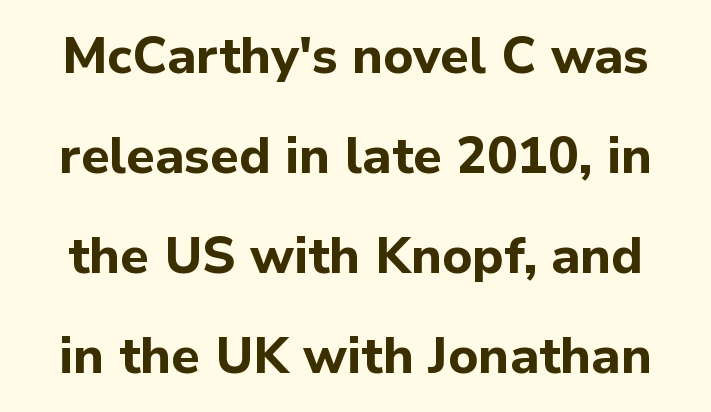
The image shows 51 px bold sans-serif type, upright; set loose line spacing (1.96x), normal letter spacing, not underlined; low stroke contrast and a medium x-height.
